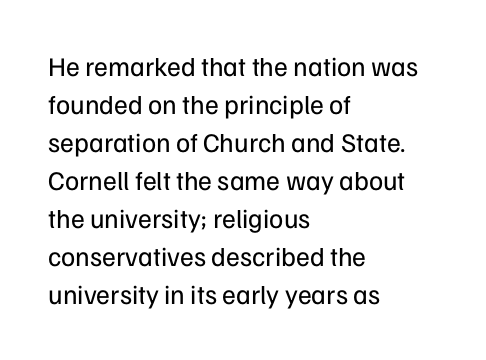
The image shows 27 px text type, upright; set left-aligned, normal line spacing (1.41x), normal letter spacing, not underlined.
